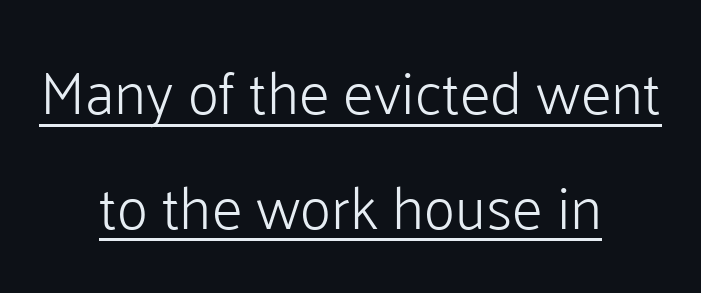
What stands out about the letter spacing? Nothing — it is the standard amount. Italic? Not at all — the glyphs are vertical. You could fit nearly another row in the gap between these rows. Neither beginnings nor endings align; midpoints do. The lettering is marked with a stroke running underneath it.
